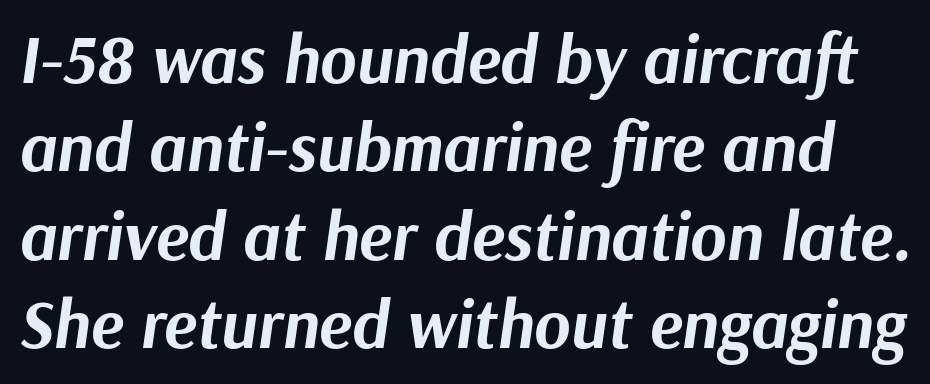
Q: Is the text bold? A: Yes.
Q: Is the text italic (slanted)? A: Yes, it leans right by about 9 degrees.
Q: Is the text underlined? A: No.
Q: Is the spacing between letters normal or unusually wide? A: Normal.
Q: Is the spacing between lines tight, normal or loose? A: Normal.
Q: Width (condensed, normal, or wide)? A: Normal.
Q: Stroke contrast? A: Medium.
Q: x-height? A: Medium.
Q: Monospaced? A: No.
